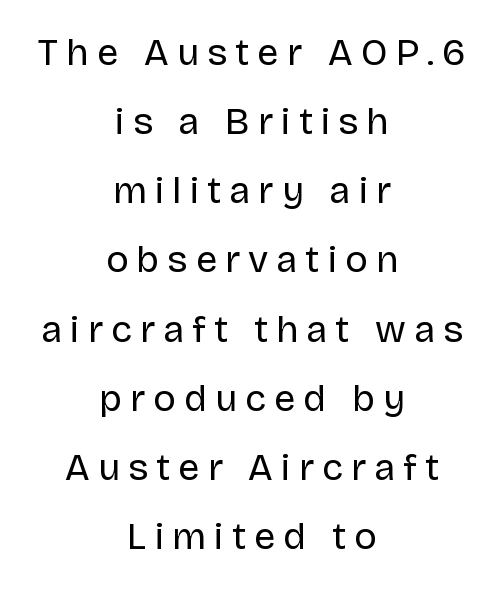
The image shows 38 px regular-weight sans-serif type, upright; set centered, line spacing 1.82x, unusually wide letter spacing (+0.21 em), not underlined; low stroke contrast and a large x-height.
